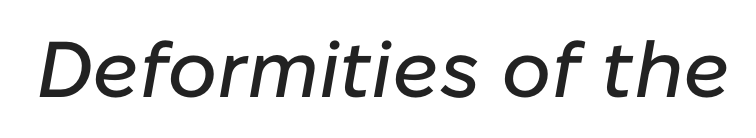
Q: Is the text italic (slanted)? A: Yes, it leans right by about 10 degrees.
Q: Is the text underlined? A: No.
Q: Is the spacing between letters normal or unusually wide? A: Normal.
Q: Width (condensed, normal, or wide)? A: Normal.
Q: Stroke contrast? A: Low.
Q: x-height? A: Medium.
Q: Monospaced? A: No.
